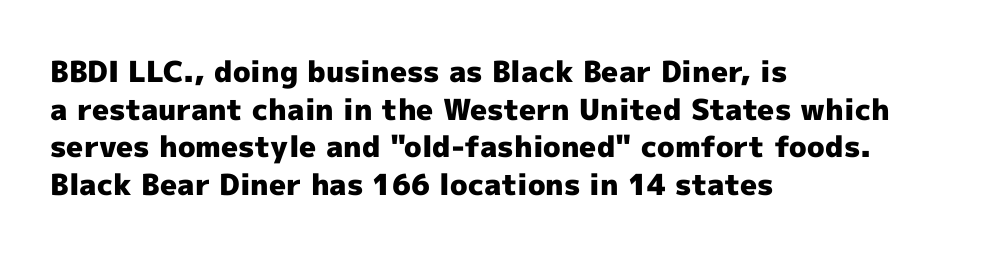
Q: Is the text bold? A: Yes.
Q: Is the text italic (slanted)? A: No, it is upright.
Q: Is the typeface a serif or a sans-serif typeface? A: Sans-serif.
Q: Is the text underlined? A: No.
Q: How is the paragraph aligned? A: Left-aligned.
Q: Is the spacing between letters normal or unusually wide? A: Normal.
Q: Is the spacing between lines tight, normal or loose? A: Normal.
Q: Width (condensed, normal, or wide)? A: Normal.
Q: x-height? A: Medium.
Q: Monospaced? A: No.
